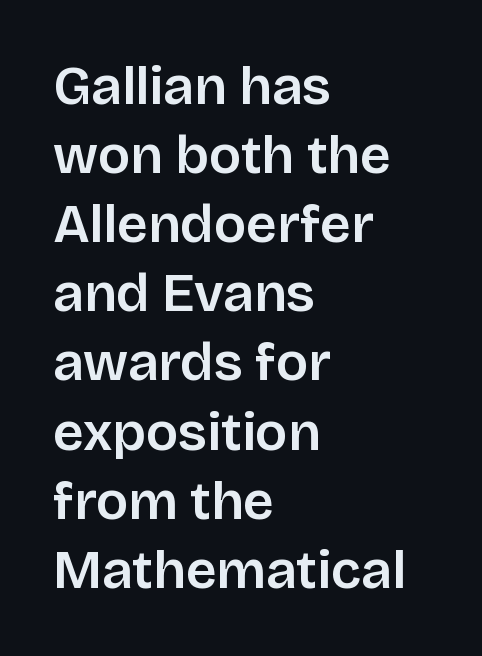
Q: Is the text bold? A: Semi-bold.
Q: Is the text italic (slanted)? A: No, it is upright.
Q: Is the typeface a serif or a sans-serif typeface? A: Sans-serif.
Q: Is the text underlined? A: No.
Q: How is the paragraph aligned? A: Left-aligned.
Q: Is the spacing between letters normal or unusually wide? A: Normal.
Q: Is the spacing between lines tight, normal or loose? A: Normal.
Q: Width (condensed, normal, or wide)? A: Normal.
Q: Stroke contrast? A: Low.
Q: x-height? A: Large.
Q: Monospaced? A: No.
